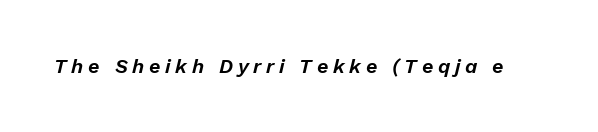
The image shows 20 px text type, italic (leaning right); set unusually wide letter spacing (+0.23 em), not underlined.
